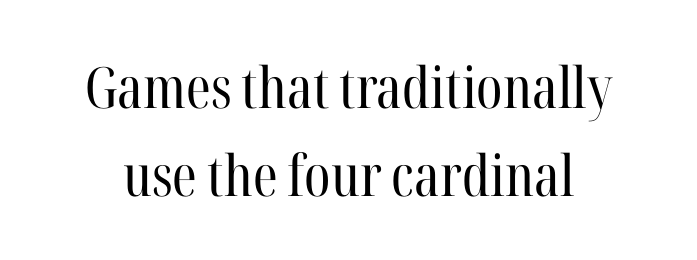
{"serif": "yes", "italic": "no", "bold": "no", "weight": "regular", "width": "condensed", "stroke_contrast": "high", "x_height": "medium", "monospaced": "no", "underline": "no", "line_spacing": "normal", "line_spacing_ratio": 1.54, "letter_spacing": "normal", "letter_spacing_em": 0.0, "glyph_px": 57}
